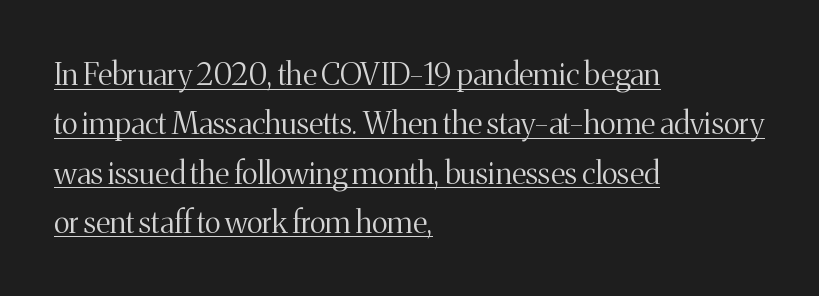
Q: Is the text bold? A: No.
Q: Is the text italic (slanted)? A: No, it is upright.
Q: Is the typeface a serif or a sans-serif typeface? A: Serif.
Q: Is the text underlined? A: Yes.
Q: How is the paragraph aligned? A: Left-aligned.
Q: Is the spacing between letters normal or unusually wide? A: Normal.
Q: Is the spacing between lines tight, normal or loose? A: Normal.
Q: Width (condensed, normal, or wide)? A: Normal.
Q: Stroke contrast? A: Medium.
Q: x-height? A: Medium.
Q: Monospaced? A: No.
